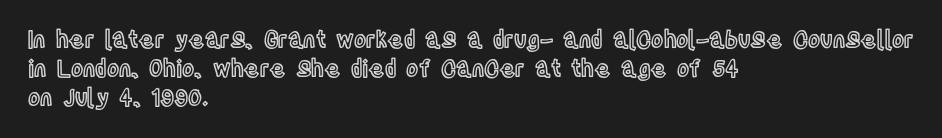
The image shows 23 px text type, upright; set left-aligned, normal line spacing (1.26x), normal letter spacing, not underlined.
